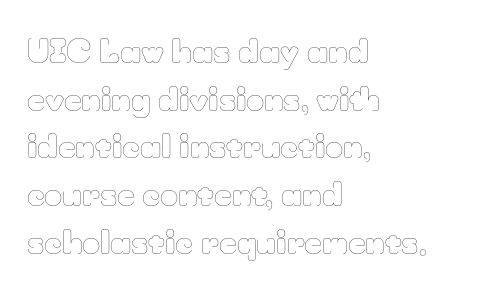
{"italic": "no", "bold": "no", "weight": "thin", "width": "normal", "stroke_contrast": "low", "x_height": "small", "monospaced": "no", "underline": "no", "align": "left", "line_spacing": "normal", "line_spacing_ratio": 1.54, "letter_spacing": "normal", "letter_spacing_em": 0.0, "glyph_px": 31}
